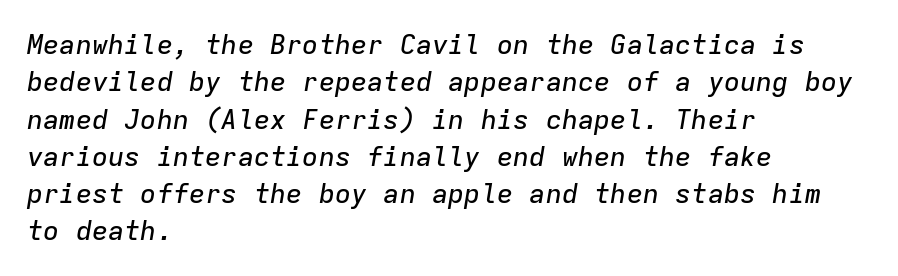
Q: Is the text italic (slanted)? A: Yes, it leans right by about 9 degrees.
Q: Is the text underlined? A: No.
Q: How is the paragraph aligned? A: Left-aligned.
Q: Is the spacing between letters normal or unusually wide? A: Normal.
Q: Is the spacing between lines tight, normal or loose? A: Normal.
